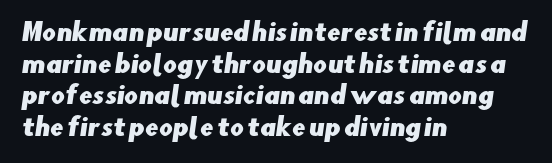
Q: Is the text underlined? A: No.
Q: How is the paragraph aligned? A: Left-aligned.
Q: Is the spacing between letters normal or unusually wide? A: Normal.
Q: Is the spacing between lines tight, normal or loose? A: Normal.
